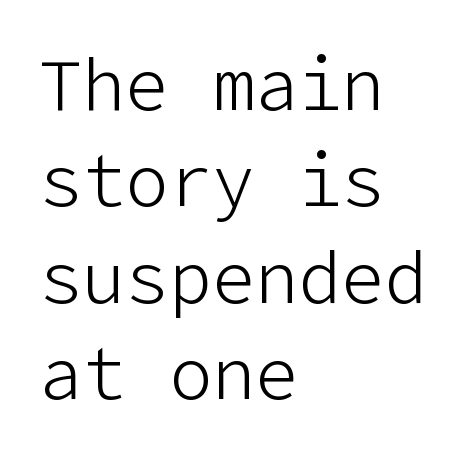
One glance says typical: line gaps are just what's usual. The foot of each line stays bare and open. Does the copy run flush right? No — it runs flush left. The typesetting does not lean heavy: it is not bold.
